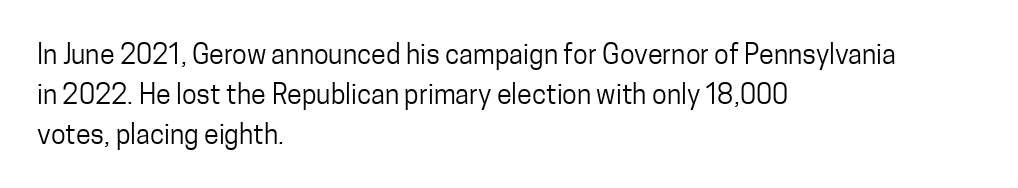
The image shows 27 px text type, upright; set left-aligned, normal line spacing (1.48x), normal letter spacing, not underlined.
